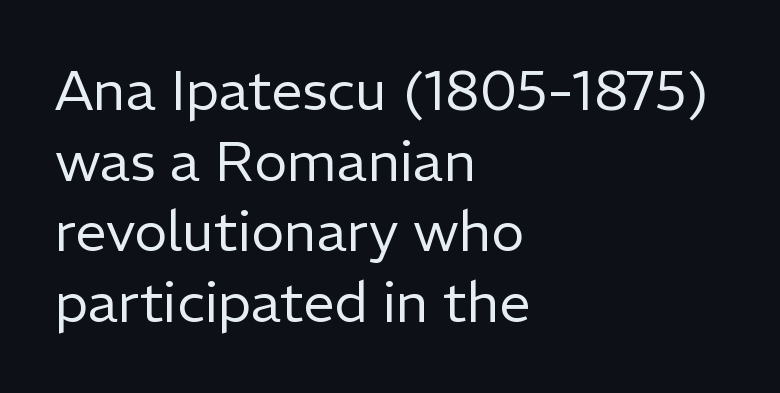
Q: Is the text bold? A: No.
Q: Is the text italic (slanted)? A: No, it is upright.
Q: Is the typeface a serif or a sans-serif typeface? A: Sans-serif.
Q: Is the text underlined? A: No.
Q: How is the paragraph aligned? A: Left-aligned.
Q: Is the spacing between letters normal or unusually wide? A: Normal.
Q: Is the spacing between lines tight, normal or loose? A: Normal.
Q: Width (condensed, normal, or wide)? A: Normal.
Q: Stroke contrast? A: Low.
Q: x-height? A: Medium.
Q: Monospaced? A: No.
